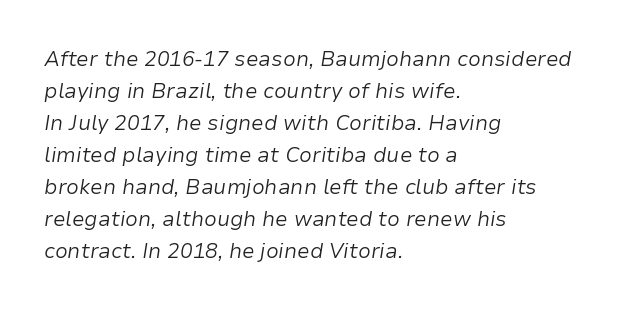
The image shows 21 px text type, italic (leaning right); set left-aligned, normal line spacing (1.52x), normal letter spacing, not underlined.
